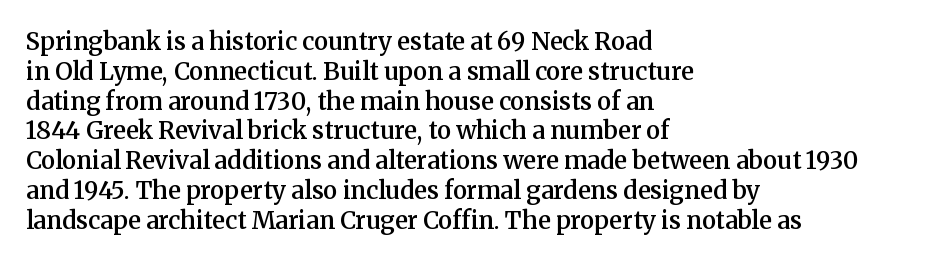
The image shows 24 px text type, upright; set left-aligned, line spacing 1.24x, normal letter spacing, not underlined.
